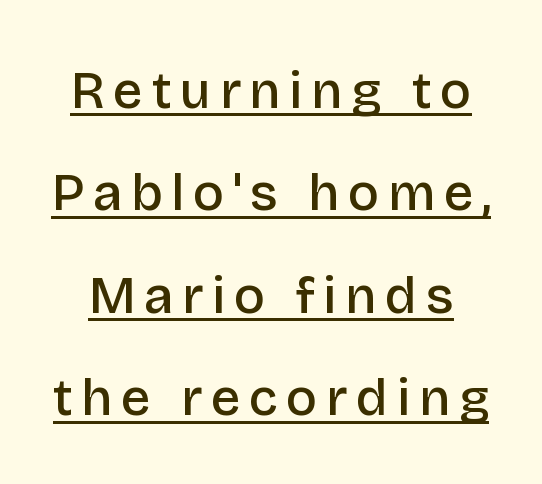
These characters rest on top of a visible drawn line. The designer went with a sans here, leaving each stem footless. Interline gaps are noticeably wide in this sample. Is there any slant? The stems are plumb.
